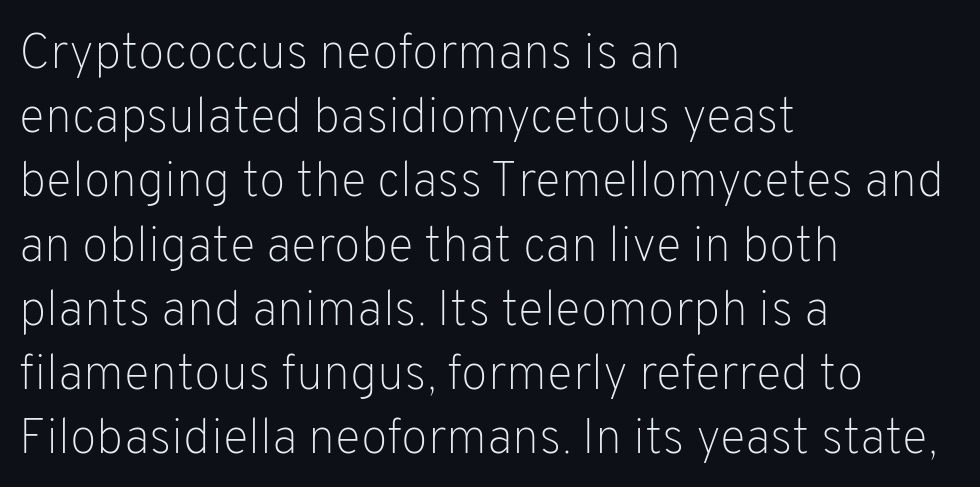
Stroke terminals: plain, sans-serif. Designer's note — italics off, roman on. Heft: none added — not bold. A typesetter would call this proportional, since set widths differ per character. The compositor pushed each line to the left boundary.
